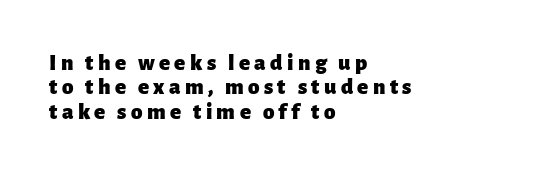
Q: Is the text bold? A: Yes.
Q: Is the text italic (slanted)? A: No, it is upright.
Q: Is the text underlined? A: No.
Q: How is the paragraph aligned? A: Left-aligned.
Q: Is the spacing between lines tight, normal or loose? A: Tight.
